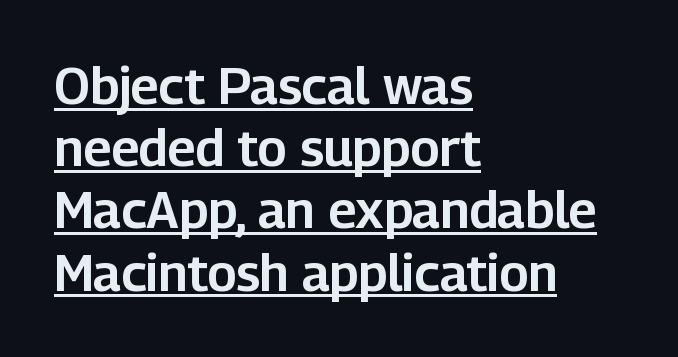
The image shows 51 px sans-serif type, upright; set left-aligned, line spacing 1.22x, normal letter spacing, underlined; low stroke contrast and a medium x-height.
